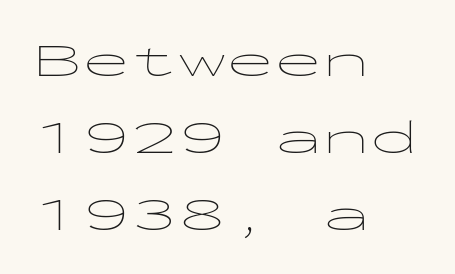
You could count columns in this text — the font is strictly monospaced. Caption: multi-line text, flush left, ragged right. Whoever set this chose a conventional vertical rhythm. If you drew a line through each stem, it would be perfectly vertical.
